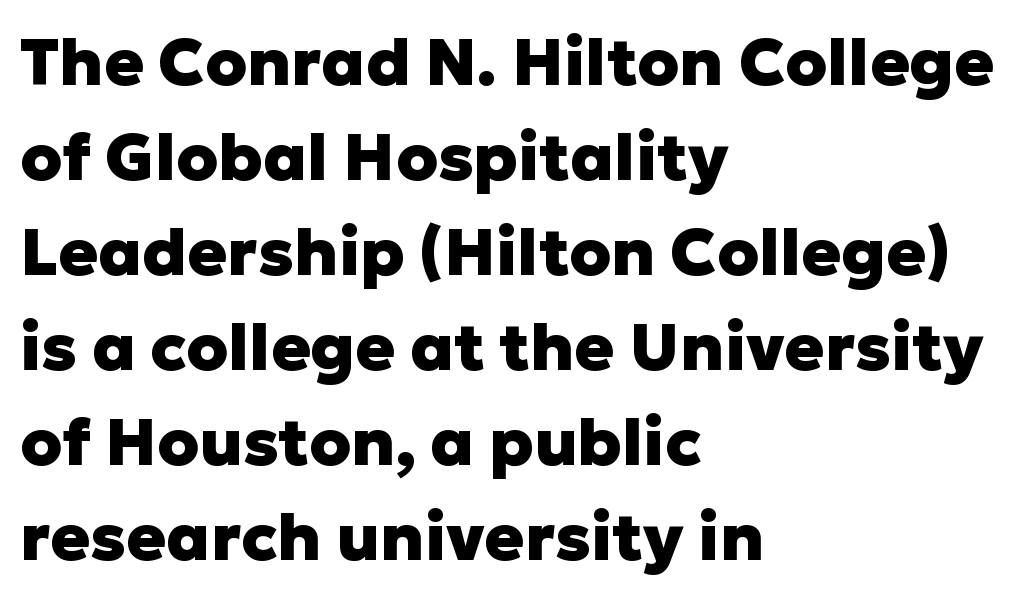
{"serif": "no", "italic": "no", "bold": "yes", "weight": "heavy", "width": "normal", "stroke_contrast": "low", "x_height": "medium", "monospaced": "no", "underline": "no", "align": "left", "line_spacing": "normal", "line_spacing_ratio": 1.44, "letter_spacing": "normal", "letter_spacing_em": 0.0, "glyph_px": 66}
